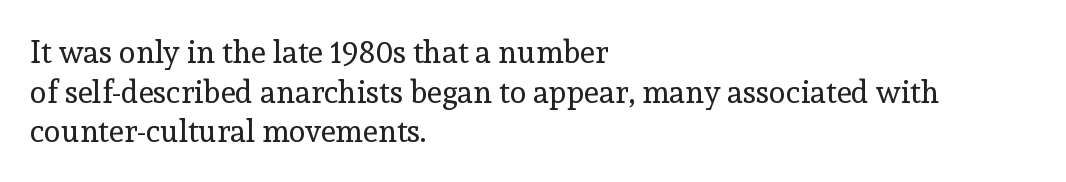
A bare baseline throughout the passage. Leading: standard. Each stroke keeps to a modest, everyday thickness or less. Varying glyph widths throughout — classic text-font behaviour.
